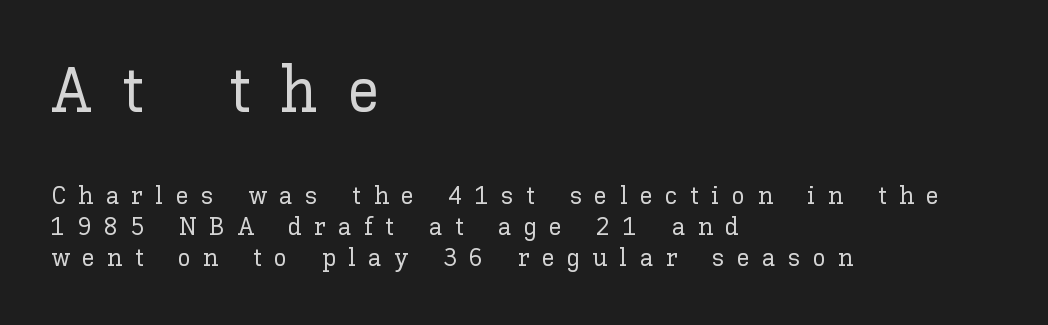
{"italic": "no", "width": "normal", "stroke_contrast": "low", "x_height": "medium", "monospaced": "no", "underline": "no", "align": "left", "line_spacing_ratio": 1.2, "letter_spacing": "wide", "letter_spacing_em": 0.48, "larger_block": "first", "size_ratio": 2.46, "glyph_px": 64}
